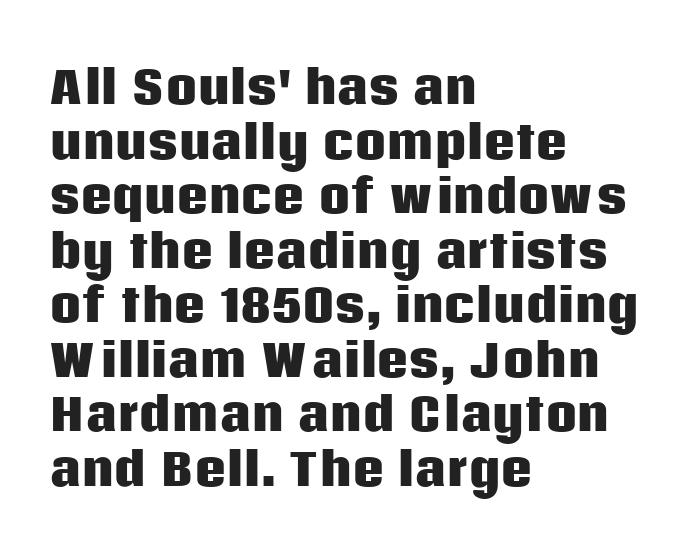
The image shows 44 px heavy sans-serif type, upright; set left-aligned, line spacing 1.24x, normal letter spacing, not underlined; low stroke contrast and a large x-height.
